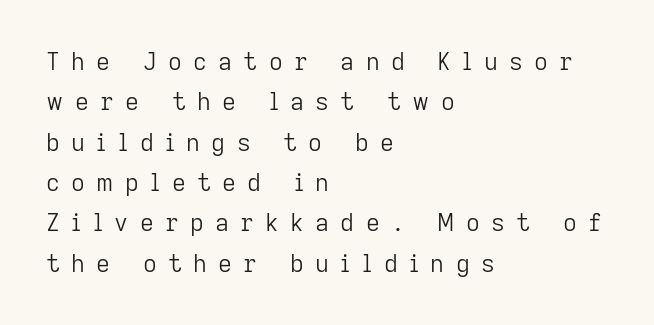
The image shows 24 px text type, upright; set left-aligned, normal line spacing (1.68x), unusually wide letter spacing (+0.47 em), not underlined.
